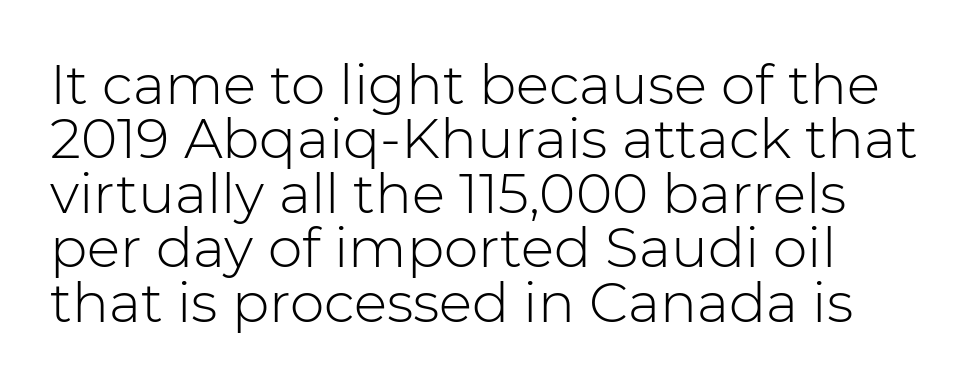
{"serif": "no", "italic": "no", "bold": "no", "weight": "light", "width": "normal", "stroke_contrast": "low", "x_height": "medium", "monospaced": "no", "underline": "no", "align": "left", "line_spacing": "tight", "line_spacing_ratio": 0.99, "letter_spacing": "normal", "letter_spacing_em": 0.0, "glyph_px": 55}
